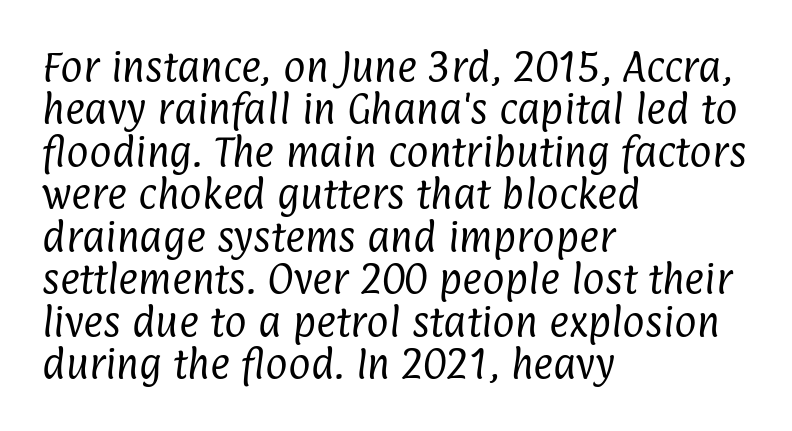
Q: Is the text bold? A: No.
Q: Is the typeface a serif or a sans-serif typeface? A: Sans-serif.
Q: Is the text underlined? A: No.
Q: How is the paragraph aligned? A: Left-aligned.
Q: Is the spacing between letters normal or unusually wide? A: Normal.
Q: Is the spacing between lines tight, normal or loose? A: Normal.
Q: Width (condensed, normal, or wide)? A: Condensed.
Q: Stroke contrast? A: Low.
Q: x-height? A: Medium.
Q: Monospaced? A: No.
